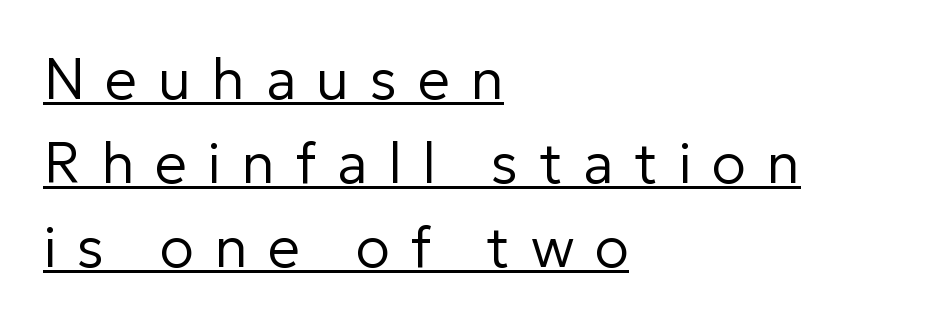
{"serif": "no", "italic": "no", "bold": "no", "weight": "regular", "width": "normal", "stroke_contrast": "low", "x_height": "medium", "monospaced": "no", "underline": "yes", "align": "left", "line_spacing": "normal", "line_spacing_ratio": 1.47, "letter_spacing": "wide", "letter_spacing_em": 0.36, "glyph_px": 57}
